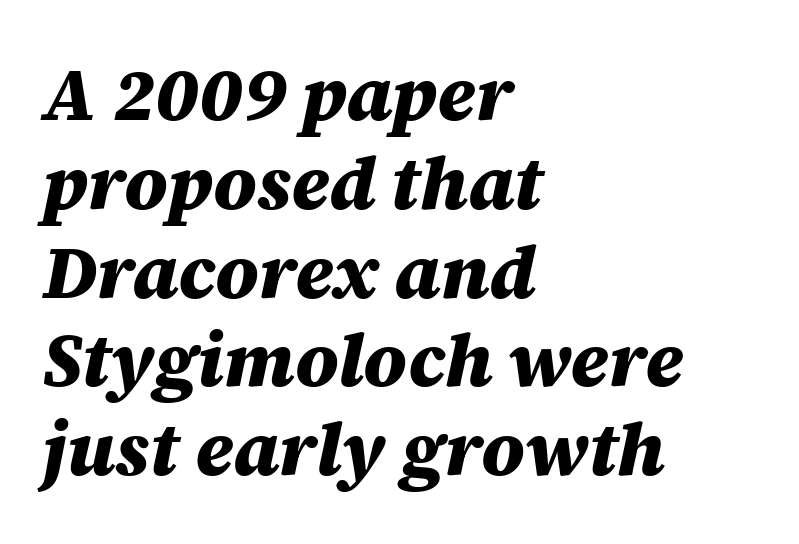
Q: Is the text bold? A: Yes.
Q: Is the text italic (slanted)? A: Yes, it leans right by about 12 degrees.
Q: Is the text underlined? A: No.
Q: How is the paragraph aligned? A: Left-aligned.
Q: Is the spacing between letters normal or unusually wide? A: Normal.
Q: Width (condensed, normal, or wide)? A: Normal.
Q: Stroke contrast? A: Medium.
Q: x-height? A: Large.
Q: Monospaced? A: No.
